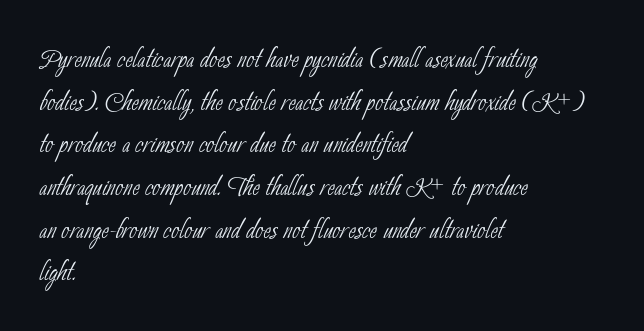
The image shows 35 px thin, condensed sans-serif type; set left-aligned, line spacing 1.22x, normal letter spacing, not underlined; low stroke contrast and a small x-height.
